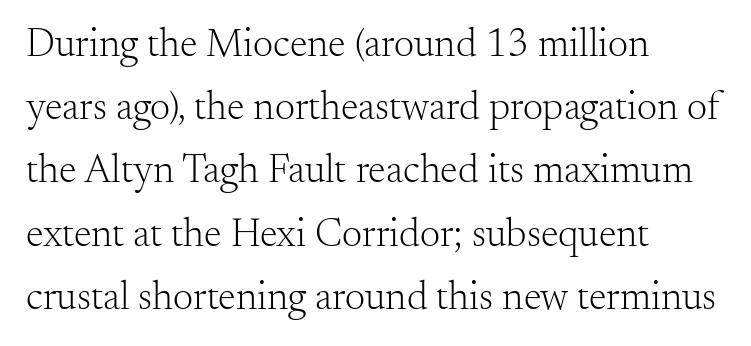
Anything drawn beneath the words? Only blank space. The paragraph has a hard left edge and a soft right edge. Default kerning and tracking; the words read as compact shapes. The passage shown is not bold in any degree. What's the leading like? Ordinary, nothing unusual. Posture: upright roman.
